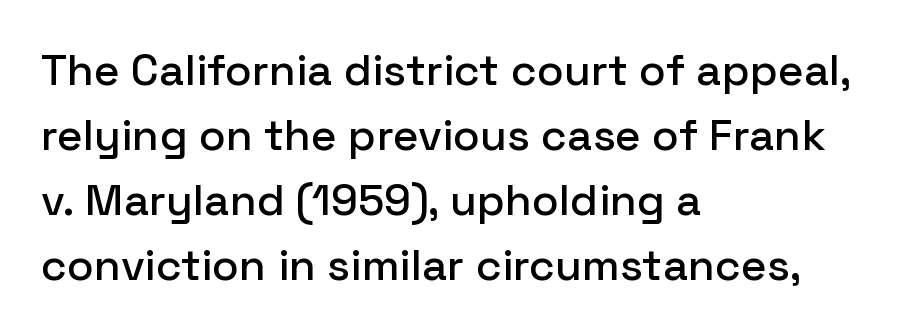
Q: Is the text italic (slanted)? A: No, it is upright.
Q: Is the typeface a serif or a sans-serif typeface? A: Sans-serif.
Q: Is the text underlined? A: No.
Q: How is the paragraph aligned? A: Left-aligned.
Q: Is the spacing between letters normal or unusually wide? A: Normal.
Q: Is the spacing between lines tight, normal or loose? A: Normal.
Q: Width (condensed, normal, or wide)? A: Normal.
Q: Stroke contrast? A: Low.
Q: x-height? A: Medium.
Q: Monospaced? A: No.
